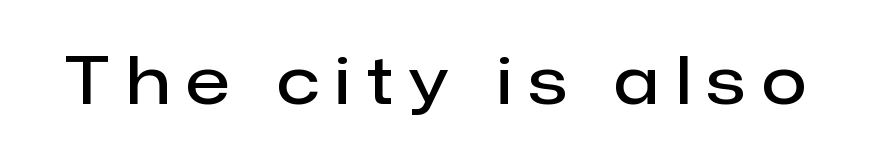
The image shows 65 px semibold sans-serif type, upright; set unusually wide letter spacing (+0.26 em), not underlined; low stroke contrast and a medium x-height.
